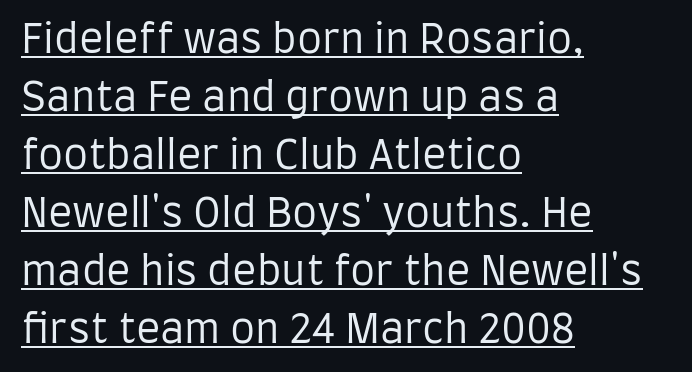
Q: Is the text bold? A: No.
Q: Is the text italic (slanted)? A: No, it is upright.
Q: Is the typeface a serif or a sans-serif typeface? A: Sans-serif.
Q: Is the text underlined? A: Yes.
Q: How is the paragraph aligned? A: Left-aligned.
Q: Is the spacing between letters normal or unusually wide? A: Normal.
Q: Is the spacing between lines tight, normal or loose? A: Normal.
Q: Width (condensed, normal, or wide)? A: Condensed.
Q: Stroke contrast? A: Low.
Q: x-height? A: Large.
Q: Monospaced? A: No.
